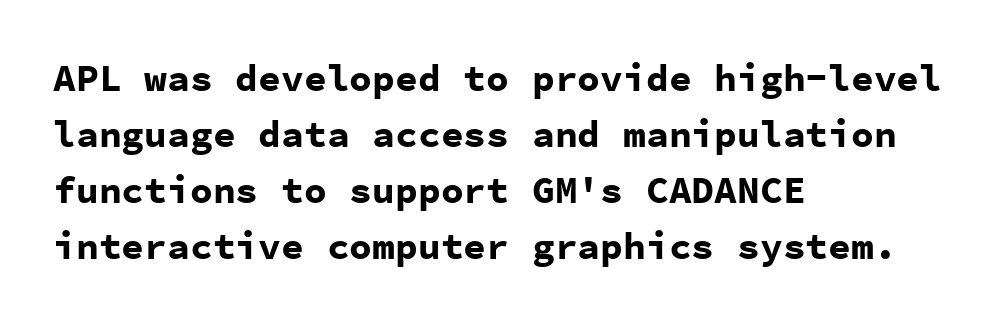
{"serif": "no", "italic": "no", "bold": "yes", "weight": "bold", "width": "normal", "stroke_contrast": "low", "x_height": "medium", "monospaced": "yes", "underline": "no", "align": "left", "line_spacing": "normal", "line_spacing_ratio": 1.47, "letter_spacing": "normal", "letter_spacing_em": 0.0, "glyph_px": 38}
